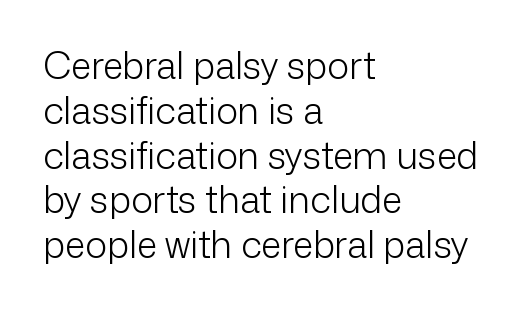
{"serif": "no", "italic": "no", "bold": "no", "weight": "light", "width": "normal", "stroke_contrast": "low", "x_height": "medium", "monospaced": "no", "underline": "no", "align": "left", "line_spacing_ratio": 1.21, "letter_spacing": "normal", "letter_spacing_em": 0.0, "glyph_px": 37}
